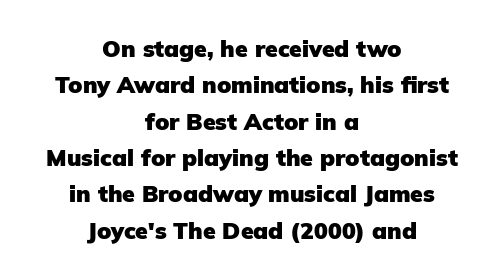
Q: Is the text bold? A: Yes.
Q: Is the text italic (slanted)? A: No, it is upright.
Q: Is the text underlined? A: No.
Q: How is the paragraph aligned? A: Centered.
Q: Is the spacing between letters normal or unusually wide? A: Normal.
Q: Is the spacing between lines tight, normal or loose? A: Normal.
